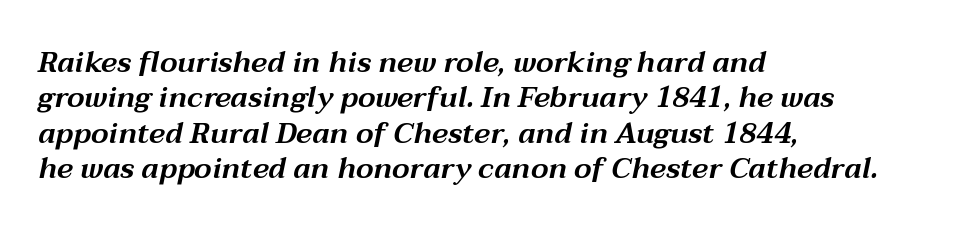
{"italic": "yes", "lean": "right", "slant_degrees": 12, "width": "wide", "stroke_contrast": "medium", "x_height": "medium", "monospaced": "no", "underline": "no", "align": "left", "line_spacing_ratio": 1.22, "letter_spacing": "normal", "letter_spacing_em": 0.0, "glyph_px": 29}
